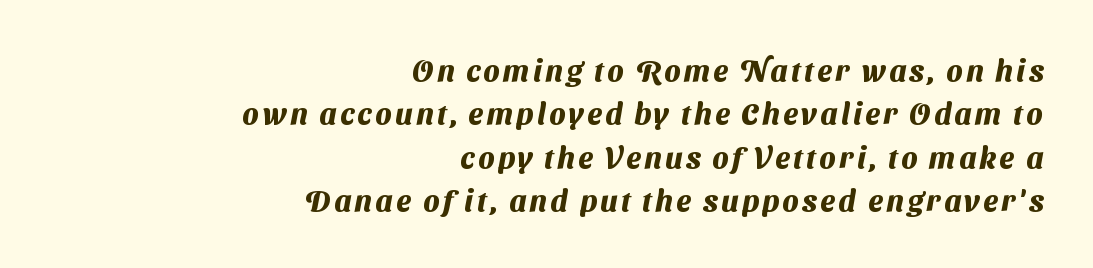
Serif or sans? Sans — the stroke terminals are bare. Vertical spacing — default. Spacing verdict: proportional, widths tailored to each character. Does the weight exceed regular? Yes, all the way to bold. Descender tails drop into unmarked territory.
